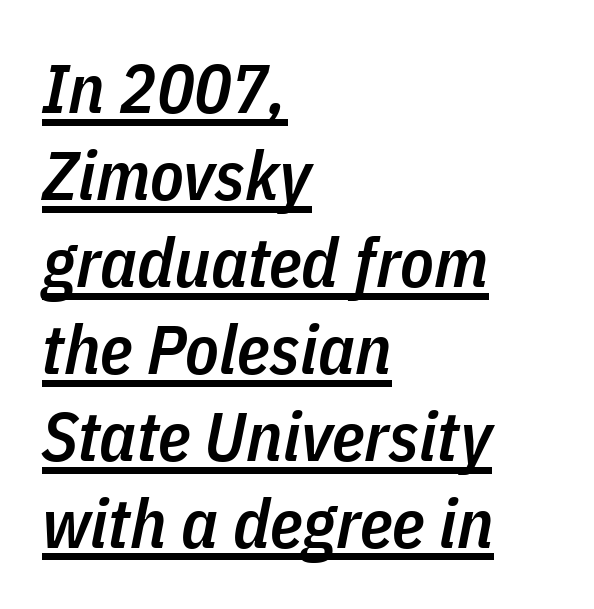
The image shows 69 px semibold, condensed type, italic (leaning right); set left-aligned, normal line spacing (1.26x), normal letter spacing, underlined; low stroke contrast and a medium x-height.
